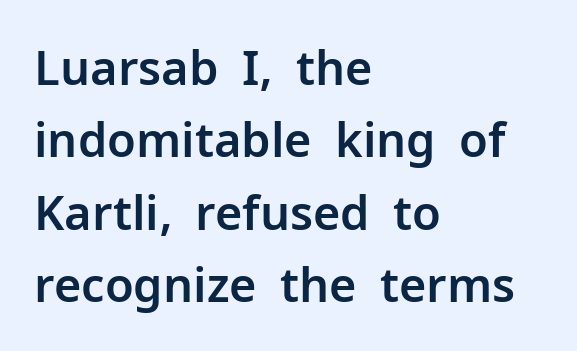
{"serif": "no", "italic": "no", "width": "normal", "stroke_contrast": "low", "x_height": "medium", "monospaced": "no", "underline": "no", "align": "left", "line_spacing": "normal", "line_spacing_ratio": 1.54, "letter_spacing": "normal", "letter_spacing_em": 0.0, "glyph_px": 47}
